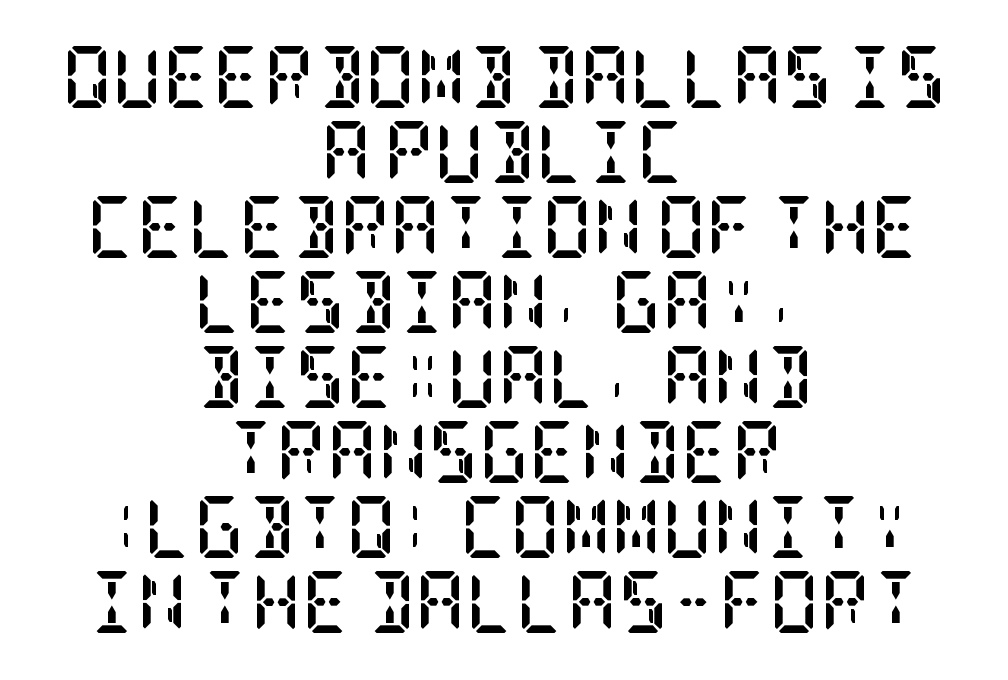
The image shows 62 px semibold, condensed serif type, upright; set centered, line spacing 1.21x, normal letter spacing, not underlined; low stroke contrast and a large x-height.
